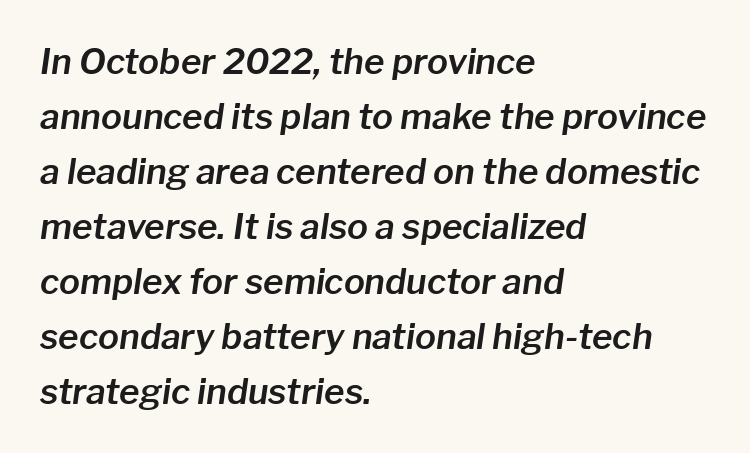
Q: Is the text italic (slanted)? A: Yes, it leans right by about 8 degrees.
Q: Is the text underlined? A: No.
Q: How is the paragraph aligned? A: Left-aligned.
Q: Is the spacing between letters normal or unusually wide? A: Normal.
Q: Is the spacing between lines tight, normal or loose? A: Normal.
Q: Width (condensed, normal, or wide)? A: Normal.
Q: Stroke contrast? A: Low.
Q: x-height? A: Medium.
Q: Monospaced? A: No.
